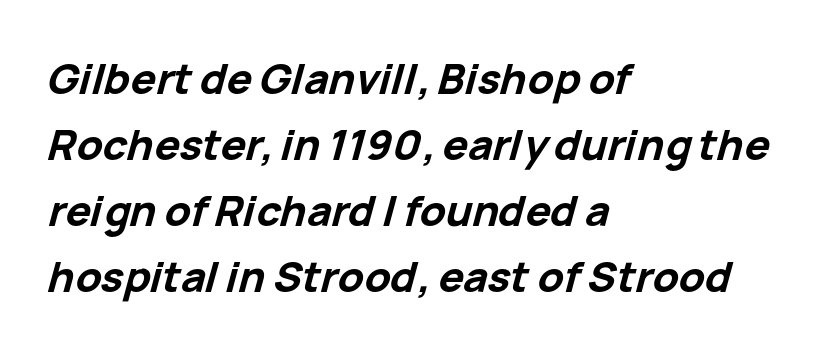
The image shows 42 px bold type, italic (leaning right); set left-aligned, normal line spacing (1.57x), normal letter spacing, not underlined; low stroke contrast and a medium x-height.
